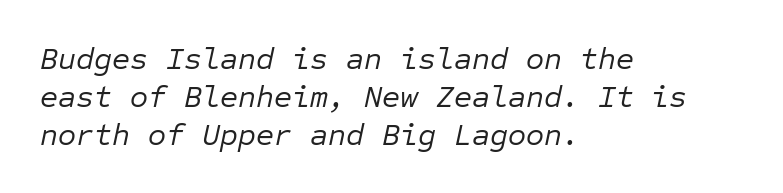
Q: Is the text bold? A: No.
Q: Is the text italic (slanted)? A: Yes, it leans right by about 12 degrees.
Q: Is the text underlined? A: No.
Q: How is the paragraph aligned? A: Left-aligned.
Q: Is the spacing between letters normal or unusually wide? A: Normal.
Q: Width (condensed, normal, or wide)? A: Normal.
Q: Stroke contrast? A: Low.
Q: x-height? A: Medium.
Q: Monospaced? A: Yes.
